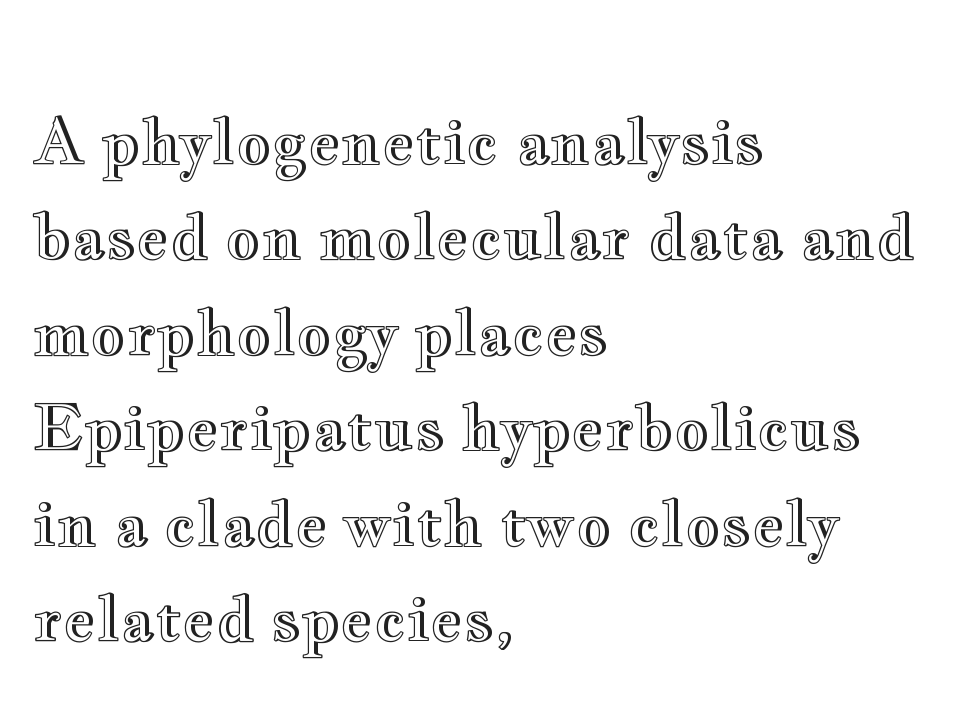
These lines are rendered in a variable-pitch font. The vertical gap from one line to the next is medium. The string is rendered with underlining switched off. Teacher's note: observe the even left margin — that is flush-left alignment. If you drew a line through each stem, it would be perfectly vertical. There is no visible air inserted between adjacent glyphs.
